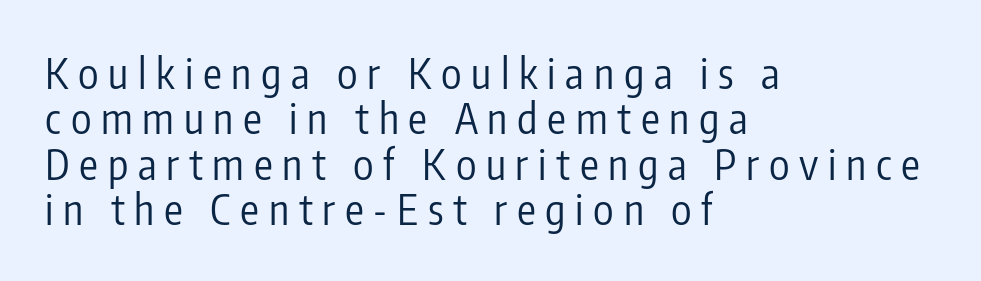
The image shows 42 px regular-weight, condensed sans-serif type, upright; set left-aligned, tight line spacing (1.08x), unusually wide letter spacing (+0.23 em), not underlined; low stroke contrast and a medium x-height.
